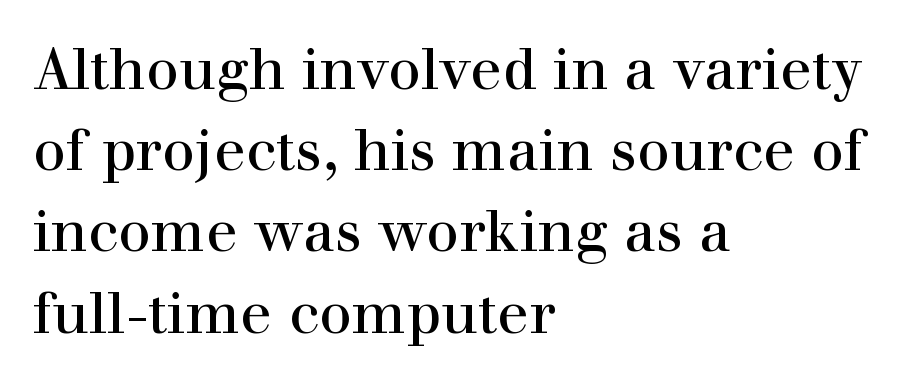
The image shows 58 px regular-weight serif type, upright; set left-aligned, normal line spacing (1.4x), normal letter spacing, not underlined; high stroke contrast and a medium x-height.
